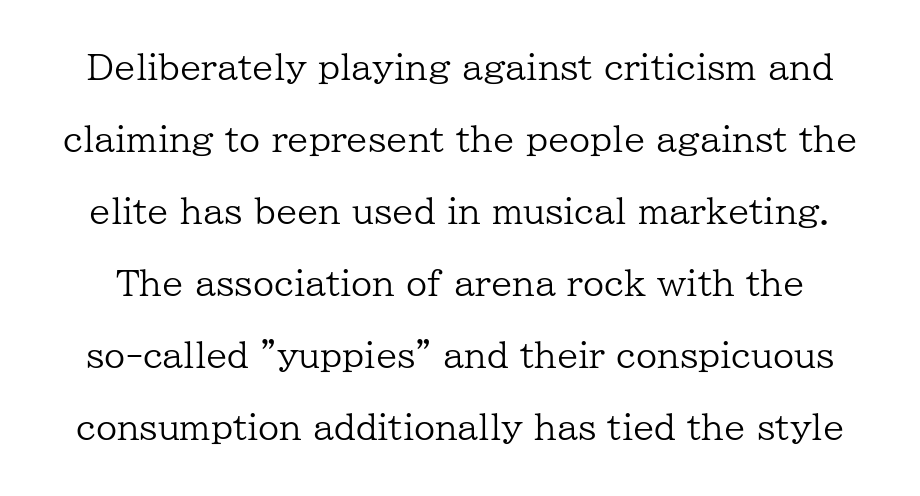
{"serif": "yes", "italic": "no", "bold": "no", "weight": "regular", "width": "normal", "stroke_contrast": "low", "x_height": "medium", "monospaced": "no", "underline": "no", "line_spacing": "loose", "line_spacing_ratio": 2.12, "letter_spacing": "normal", "letter_spacing_em": 0.0, "glyph_px": 34}
